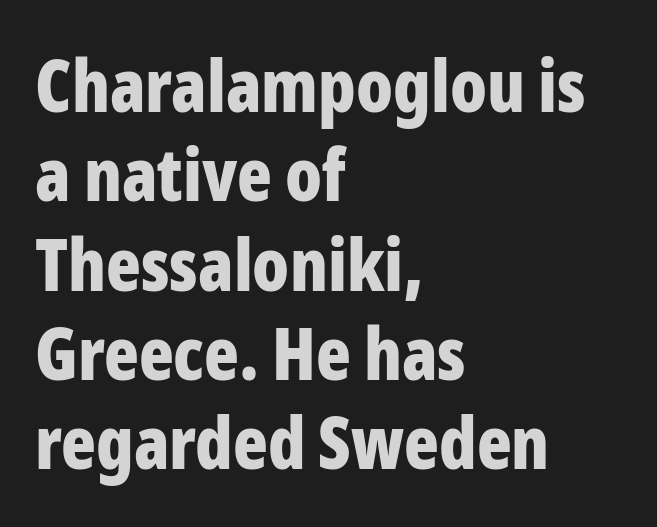
Spacing verdict: proportional, widths tailored to each character. The type family on display is of the sans-serif kind. The ragged edge is on the right, which tells us the setting is flush left. The type is set solid horizontally, with unmodified tracking. Every stem runs plumb, perpendicular to the baseline.
